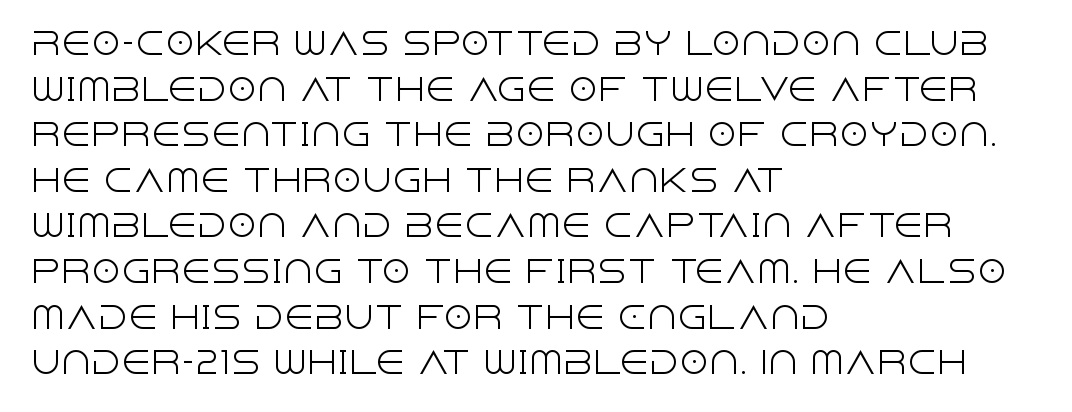
The image shows 30 px light sans-serif type, upright; set left-aligned, normal line spacing (1.52x), normal letter spacing, not underlined; a large x-height.
